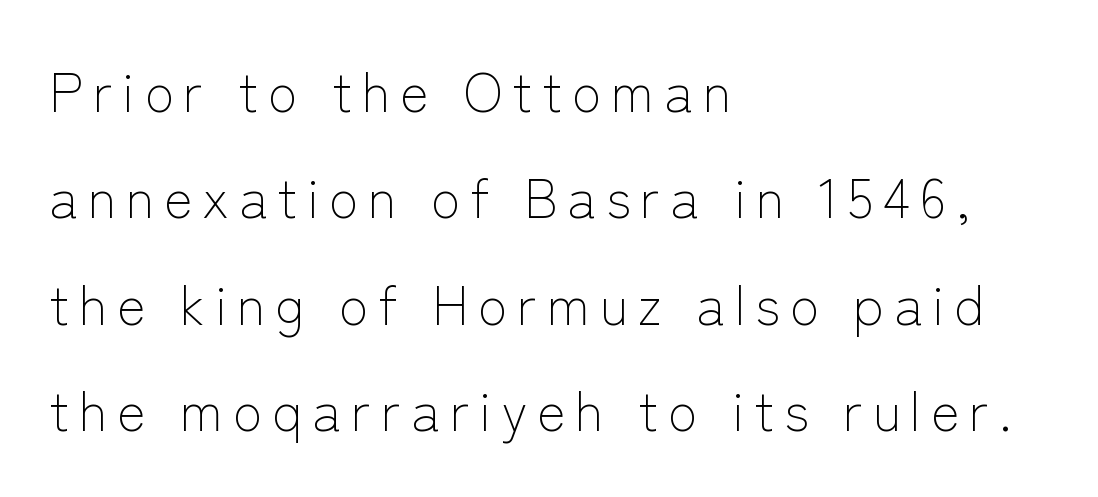
Q: Is the text bold? A: No.
Q: Is the text italic (slanted)? A: No, it is upright.
Q: Is the typeface a serif or a sans-serif typeface? A: Sans-serif.
Q: Is the text underlined? A: No.
Q: How is the paragraph aligned? A: Left-aligned.
Q: Is the spacing between lines tight, normal or loose? A: Loose.
Q: Width (condensed, normal, or wide)? A: Normal.
Q: Stroke contrast? A: Low.
Q: x-height? A: Medium.
Q: Monospaced? A: No.
